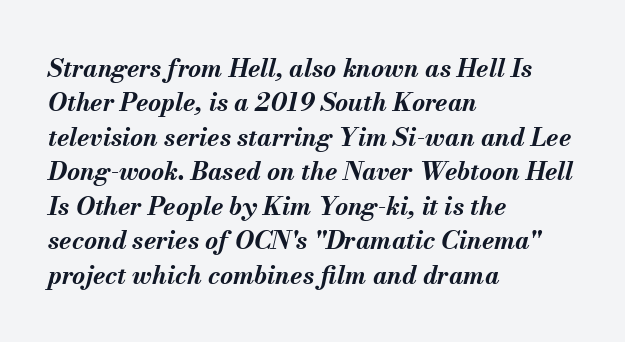
The rendering uses a moderate line-height, typical for paragraphs. In terms of posture, this sample is oblique. The zone under the glyphs is completely vacant. The passage is arranged the way most books set body copy — flush left. Heavy, bold letterforms.
